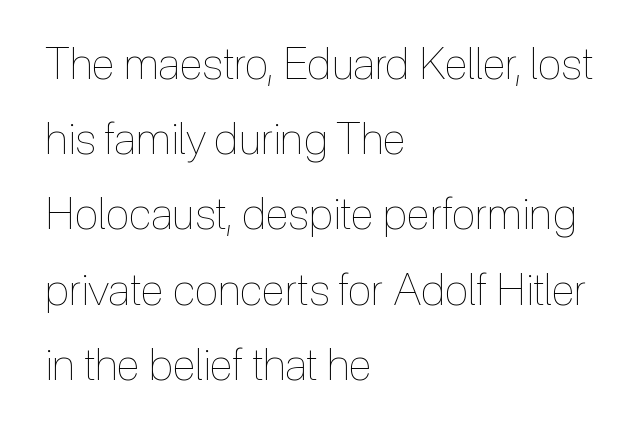
Spacing verdict: proportional, widths tailored to each character. The strokes are not fattened; the text isn't bold. Alignment: flush left. The typography opts for an upright posture over an oblique one. There is no visible air inserted between adjacent glyphs. Glance below the letters and you will spot only blank space.
